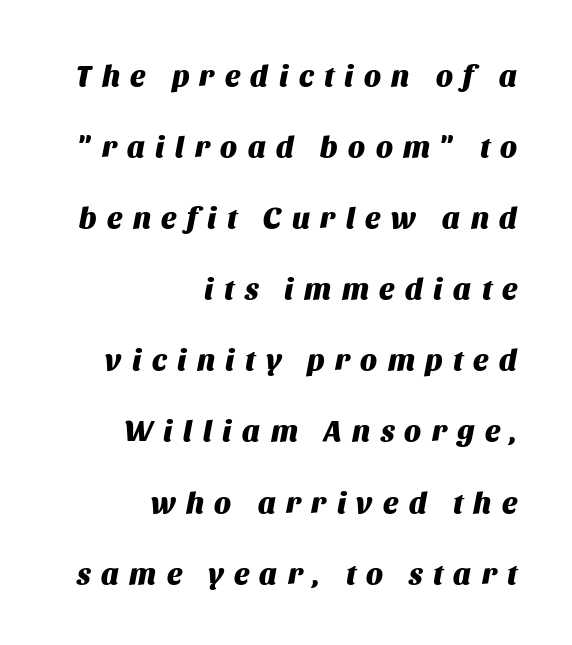
{"italic": "yes", "lean": "right", "slant_degrees": 11, "bold": "yes", "weight": "heavy", "width": "normal", "stroke_contrast": "medium", "x_height": "large", "monospaced": "no", "underline": "no", "align": "right", "line_spacing": "loose", "line_spacing_ratio": 2.37, "letter_spacing": "wide", "letter_spacing_em": 0.35, "glyph_px": 30}
